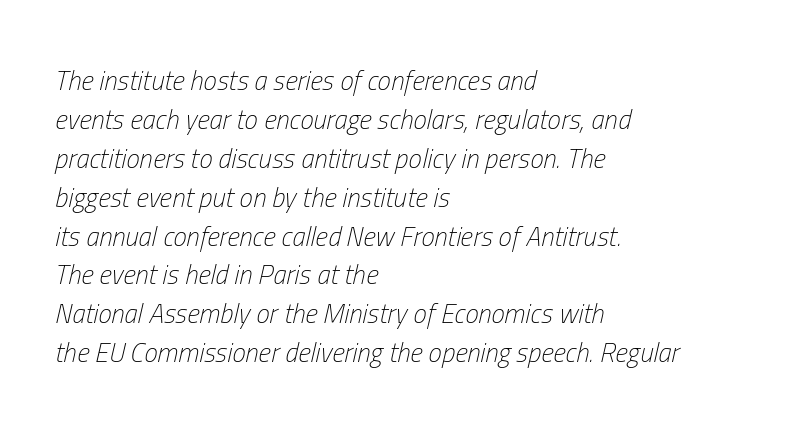
{"italic": "yes", "lean": "right", "slant_degrees": 13, "bold": "no", "underline": "no", "align": "left", "line_spacing": "normal", "line_spacing_ratio": 1.44, "letter_spacing": "normal", "letter_spacing_em": 0.0, "glyph_px": 27}
